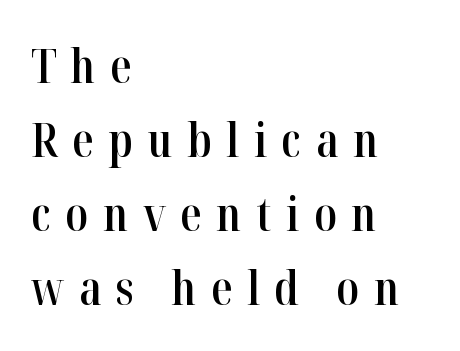
Q: Is the text bold? A: Semi-bold.
Q: Is the text italic (slanted)? A: No, it is upright.
Q: Is the typeface a serif or a sans-serif typeface? A: Serif.
Q: Is the text underlined? A: No.
Q: How is the paragraph aligned? A: Left-aligned.
Q: Is the spacing between letters normal or unusually wide? A: Unusually wide.
Q: Is the spacing between lines tight, normal or loose? A: Normal.
Q: Width (condensed, normal, or wide)? A: Condensed.
Q: Stroke contrast? A: High.
Q: x-height? A: Medium.
Q: Monospaced? A: No.
